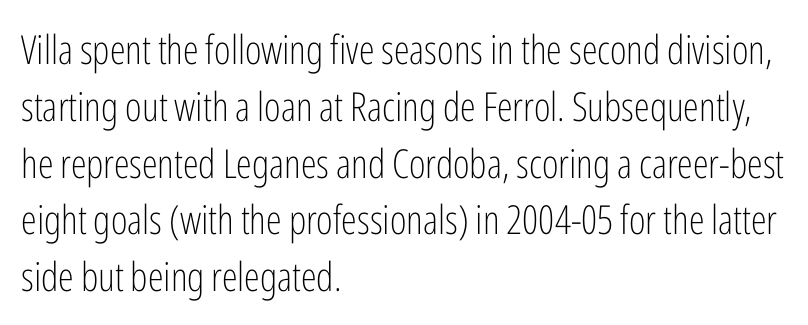
{"serif": "no", "italic": "no", "bold": "no", "weight": "light", "width": "condensed", "stroke_contrast": "low", "x_height": "medium", "monospaced": "no", "underline": "no", "align": "left", "line_spacing": "normal", "line_spacing_ratio": 1.42, "letter_spacing": "normal", "letter_spacing_em": 0.0, "glyph_px": 40}
